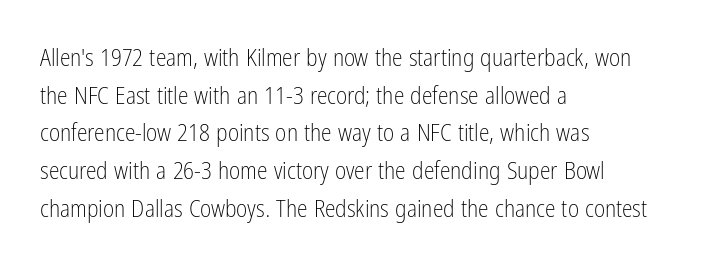
The image shows 24 px text type, upright; set left-aligned, normal line spacing (1.57x), normal letter spacing, not underlined.
